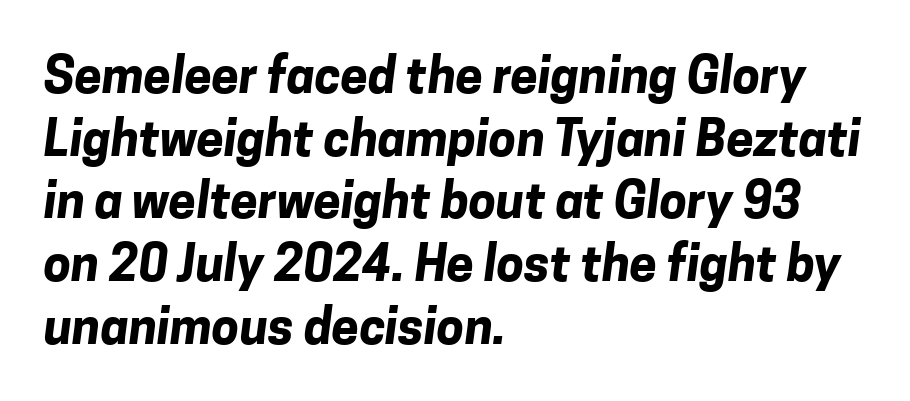
Q: Is the text bold? A: Yes.
Q: Is the typeface a serif or a sans-serif typeface? A: Sans-serif.
Q: Is the text underlined? A: No.
Q: How is the paragraph aligned? A: Left-aligned.
Q: Is the spacing between letters normal or unusually wide? A: Normal.
Q: Is the spacing between lines tight, normal or loose? A: Normal.
Q: Width (condensed, normal, or wide)? A: Normal.
Q: Stroke contrast? A: Low.
Q: x-height? A: Medium.
Q: Monospaced? A: No.
